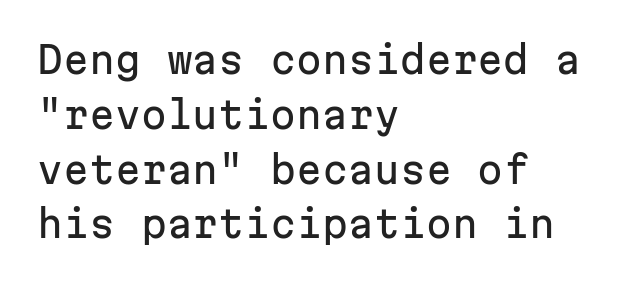
The image shows 37 px sans-serif type, upright, monospaced; set left-aligned, normal line spacing (1.48x), normal letter spacing, not underlined; low stroke contrast and a medium x-height.
